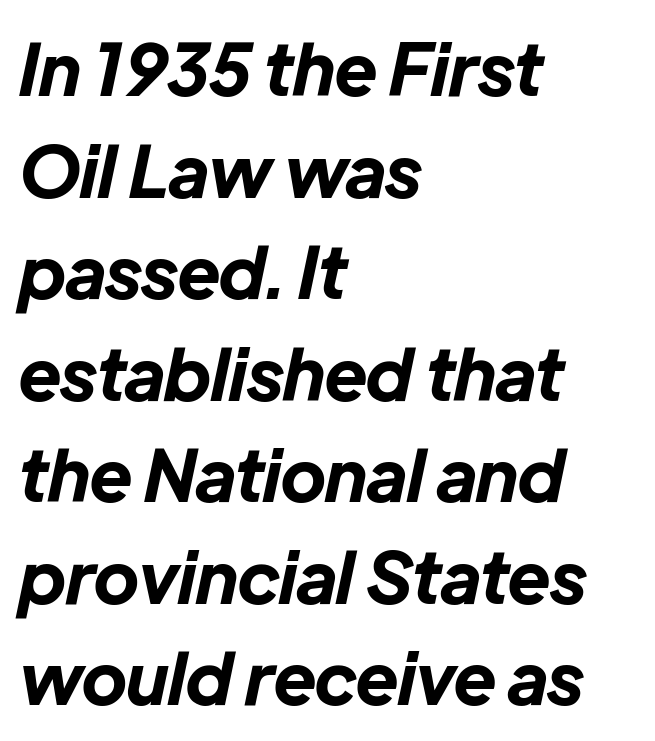
The image shows 71 px bold type, italic (leaning right); set left-aligned, normal line spacing (1.43x), normal letter spacing, not underlined; low stroke contrast and a medium x-height.
